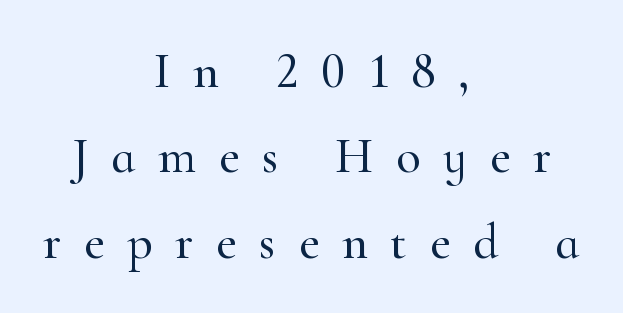
{"serif": "yes", "italic": "no", "width": "normal", "stroke_contrast": "high", "x_height": "small", "monospaced": "no", "underline": "no", "align": "center", "line_spacing_ratio": 1.71, "letter_spacing": "wide", "letter_spacing_em": 0.45, "glyph_px": 50}
